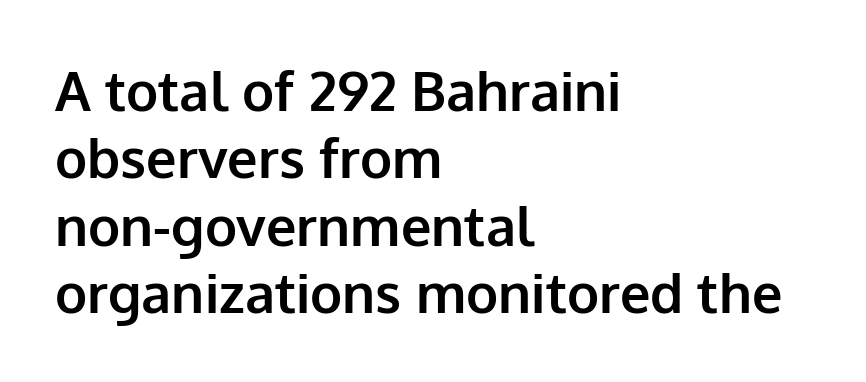
{"serif": "no", "italic": "no", "bold": "yes", "weight": "bold", "width": "normal", "stroke_contrast": "low", "x_height": "medium", "monospaced": "no", "underline": "no", "align": "left", "line_spacing": "normal", "line_spacing_ratio": 1.25, "letter_spacing": "normal", "letter_spacing_em": 0.0, "glyph_px": 54}
